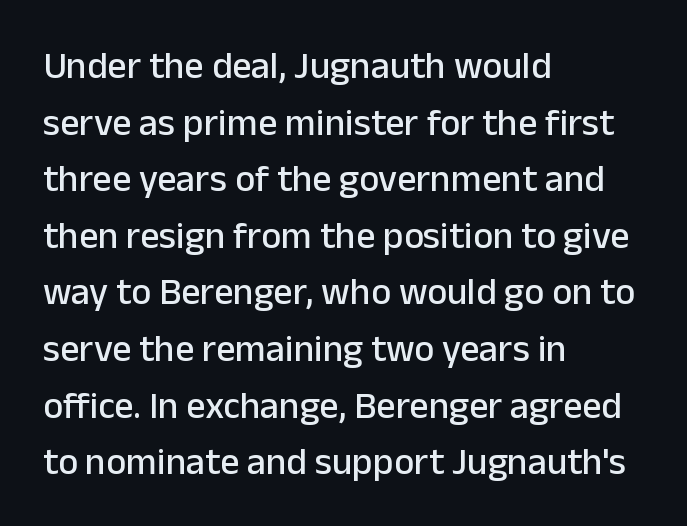
The image shows 38 px sans-serif type, upright; set left-aligned, normal line spacing (1.49x), normal letter spacing, not underlined; low stroke contrast and a medium x-height.
